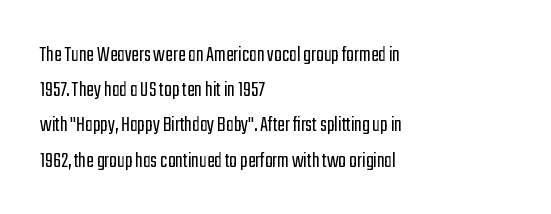
{"italic": "no", "bold": "no", "underline": "no", "align": "left", "line_spacing": "normal", "line_spacing_ratio": 1.53, "letter_spacing": "normal", "letter_spacing_em": 0.0, "glyph_px": 23}
